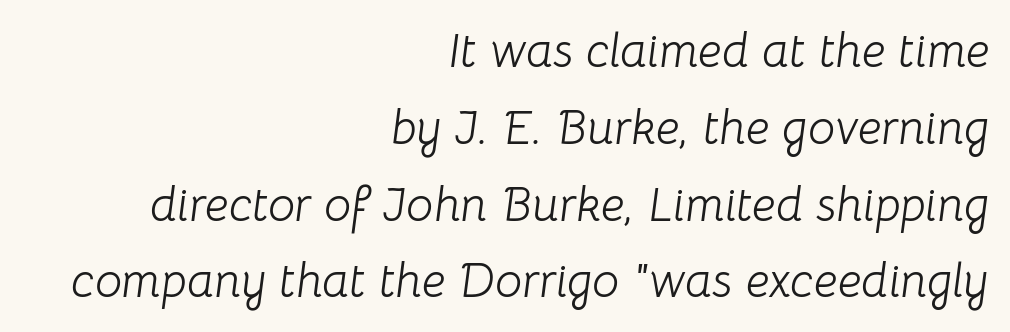
Q: Is the text bold? A: No.
Q: Is the text italic (slanted)? A: Yes, it leans right by about 8 degrees.
Q: Is the text underlined? A: No.
Q: How is the paragraph aligned? A: Right-aligned.
Q: Is the spacing between letters normal or unusually wide? A: Normal.
Q: Is the spacing between lines tight, normal or loose? A: Normal.
Q: Width (condensed, normal, or wide)? A: Normal.
Q: Stroke contrast? A: Low.
Q: x-height? A: Medium.
Q: Monospaced? A: No.
